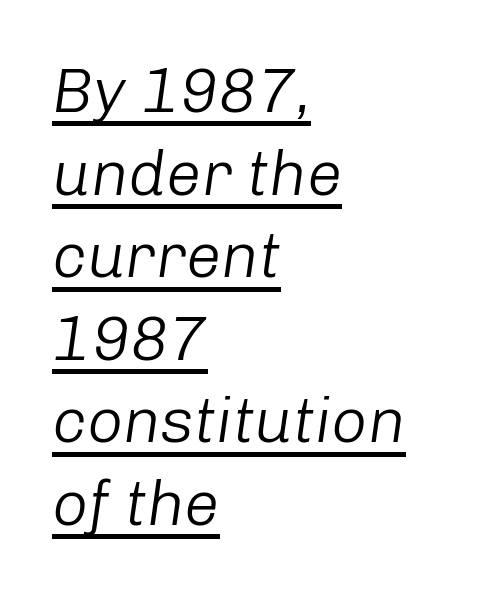
Is there much room between lines? A standard amount, neither cramped nor airy. Default kerning and tracking; the words read as compact shapes. When letters slant like this, we call the style italic. The letters advance in unequal steps, a hallmark of proportional type.
